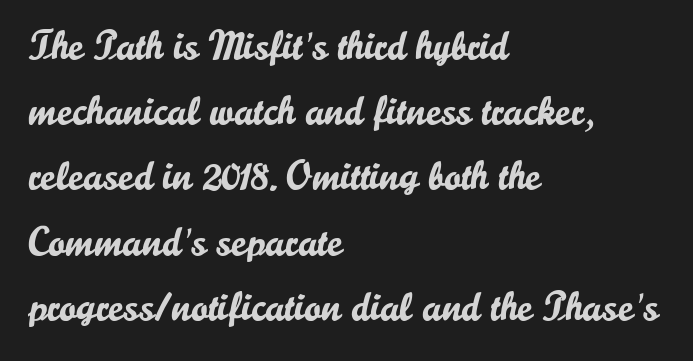
{"serif": "no", "width": "normal", "stroke_contrast": "low", "x_height": "small", "monospaced": "no", "underline": "no", "align": "left", "line_spacing": "normal", "line_spacing_ratio": 1.59, "letter_spacing": "normal", "letter_spacing_em": 0.0, "glyph_px": 41}
